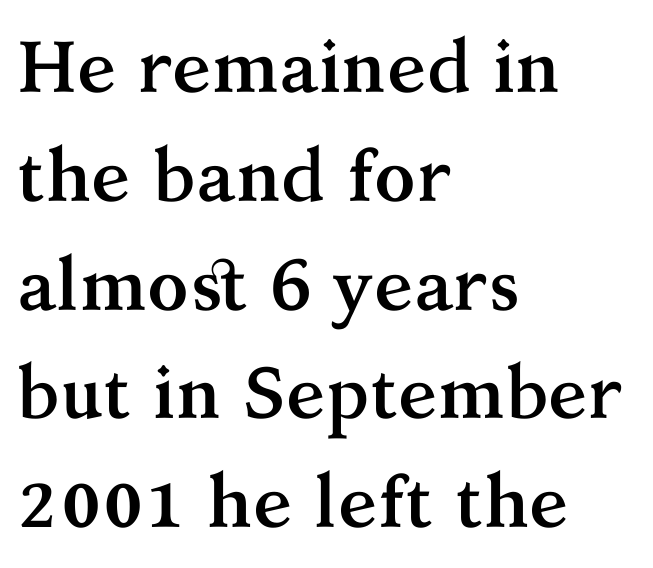
Observe the ordinary spacing: letters are neighbours, not strangers. The space beneath each line is pristine and unruled. Letterform terminals end in serifs throughout the passage. A typesetter would mark this as roman, not italic. Is the block centered? No — it sits flush against the left margin. Look at the stroke-to-counter ratio: heavy, a bold.
